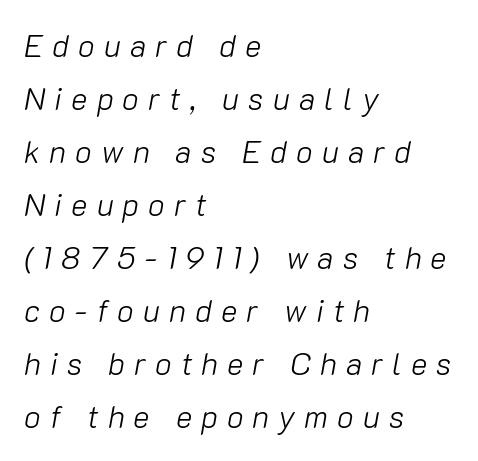
Descenders are the only things crossing below the line. Is this a fixed-width face? No — the glyphs have proportional, varying widths. Visually the block forms a straight wall on the left and a jagged coastline on the right. Glyph-to-glyph distance is far greater than everyday printed text.
